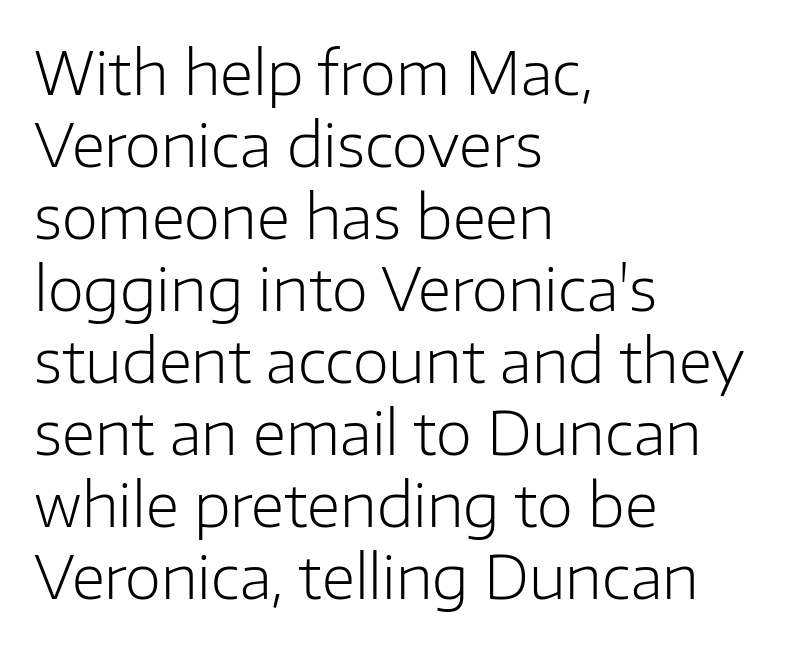
{"serif": "no", "italic": "no", "bold": "no", "weight": "light", "width": "normal", "stroke_contrast": "low", "x_height": "medium", "monospaced": "no", "underline": "no", "align": "left", "line_spacing_ratio": 1.22, "letter_spacing": "normal", "letter_spacing_em": 0.0, "glyph_px": 59}
